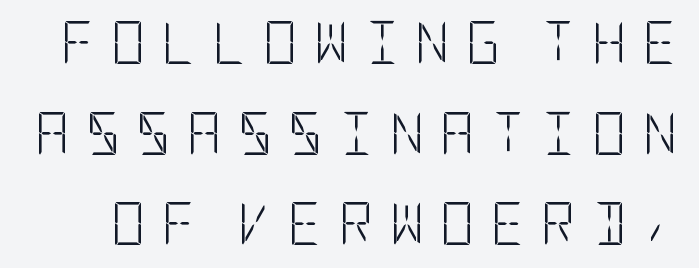
Nobody drew a line under any word here. Observe the wide spacing: letters keep a clear distance from each other. Style check: upright. Does the type have serifs? No, each stem ends abruptly. Ink coverage per letter is moderate at most.
